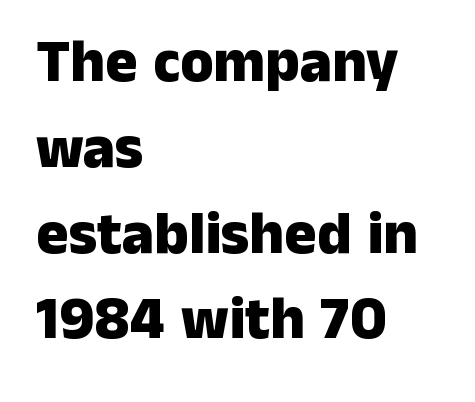
Unmarked baselines from the first word to the last. This sample uses an upright cut, with every glyph sitting square on the baseline. Left-aligned paragraph, ragged on the right. Check where the strokes stop: nothing finishes them off — pure sans.
